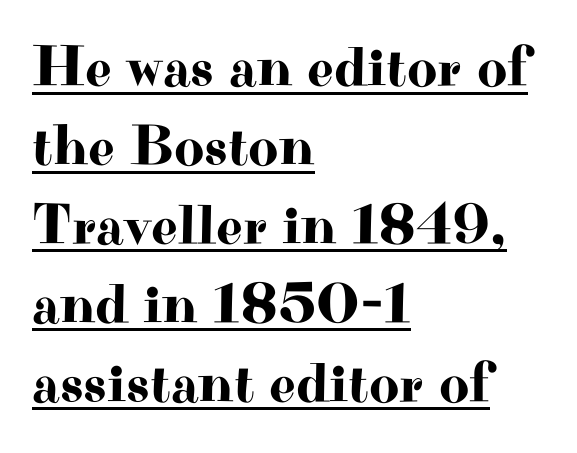
Q: Is the text italic (slanted)? A: No, it is upright.
Q: Is the typeface a serif or a sans-serif typeface? A: Serif.
Q: Is the text underlined? A: Yes.
Q: How is the paragraph aligned? A: Left-aligned.
Q: Is the spacing between letters normal or unusually wide? A: Normal.
Q: Is the spacing between lines tight, normal or loose? A: Normal.
Q: Width (condensed, normal, or wide)? A: Wide.
Q: Stroke contrast? A: High.
Q: x-height? A: Small.
Q: Monospaced? A: No.
